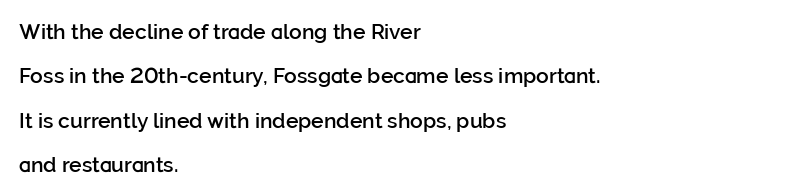
The image shows 21 px text type, upright; set left-aligned, loose line spacing (2.11x), normal letter spacing, not underlined.
